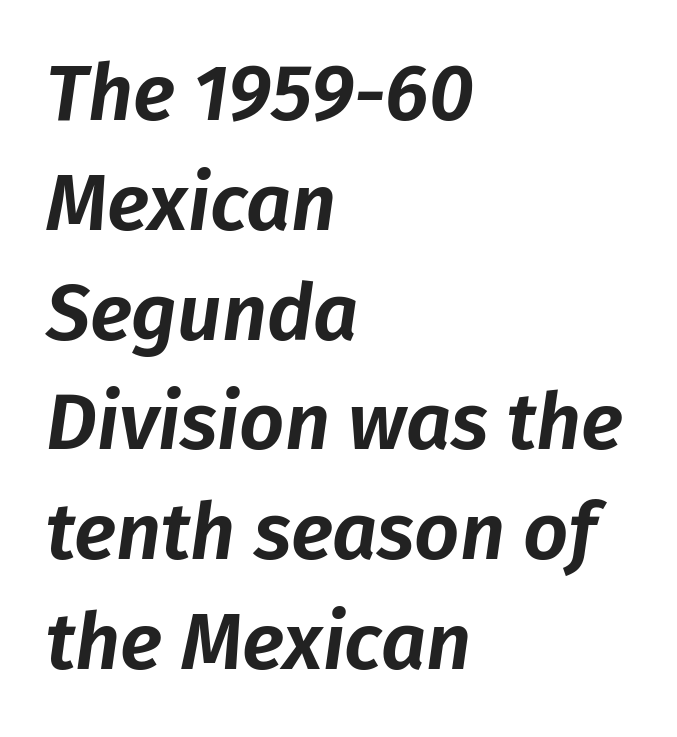
The image shows 79 px text type, italic (leaning right); set left-aligned, normal line spacing (1.39x), normal letter spacing, not underlined; low stroke contrast and a medium x-height.
